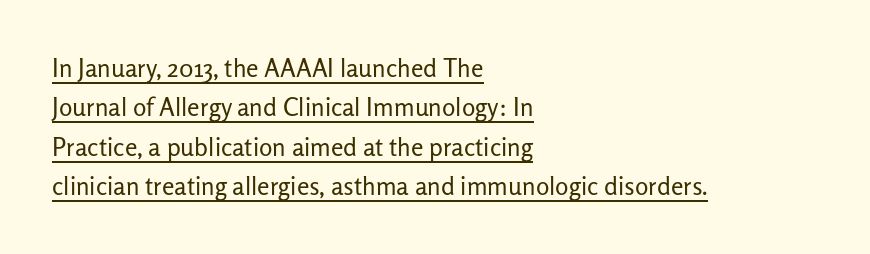
Q: Is the text bold? A: No.
Q: Is the text italic (slanted)? A: No, it is upright.
Q: Is the text underlined? A: Yes.
Q: How is the paragraph aligned? A: Left-aligned.
Q: Is the spacing between letters normal or unusually wide? A: Normal.
Q: Is the spacing between lines tight, normal or loose? A: Normal.
